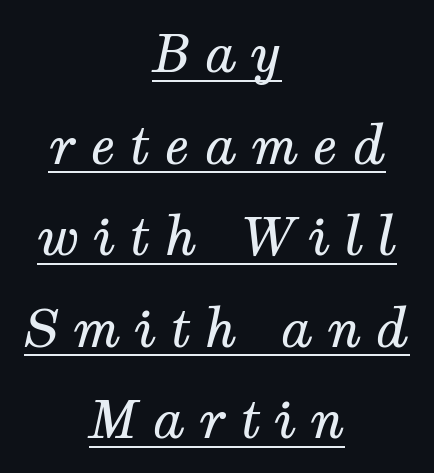
{"serif": "yes", "italic": "yes", "lean": "right", "slant_degrees": 12, "bold": "no", "weight": "regular", "width": "normal", "stroke_contrast": "medium", "x_height": "medium", "monospaced": "no", "underline": "yes", "align": "center", "line_spacing_ratio": 1.76, "letter_spacing": "wide", "letter_spacing_em": 0.27, "glyph_px": 52}
